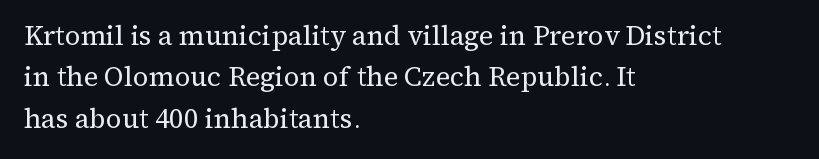
The image shows 27 px text type, upright; set left-aligned, normal line spacing (1.53x), normal letter spacing, not underlined.
